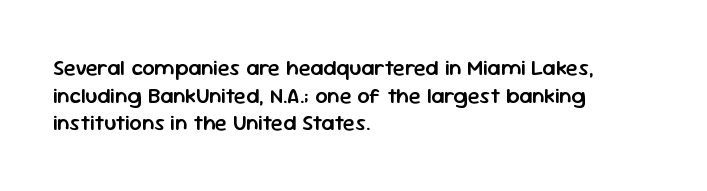
{"italic": "no", "bold": "semi", "underline": "no", "align": "left", "line_spacing": "normal", "line_spacing_ratio": 1.26, "letter_spacing": "normal", "letter_spacing_em": 0.0, "glyph_px": 22}
